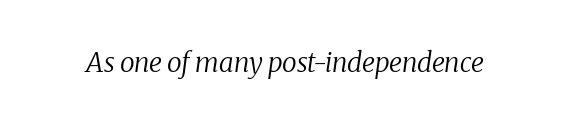
Q: Is the text bold? A: No.
Q: Is the text italic (slanted)? A: Yes, it leans right by about 8 degrees.
Q: Is the text underlined? A: No.
Q: Is the spacing between letters normal or unusually wide? A: Normal.
